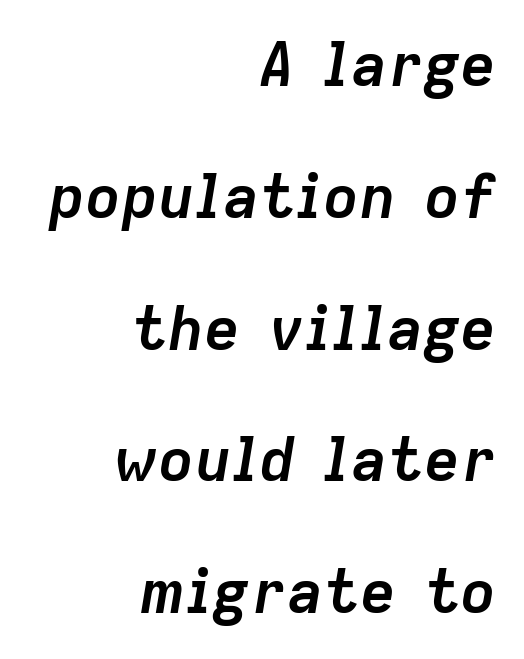
Q: Is the text bold? A: Yes.
Q: Is the text italic (slanted)? A: Yes, it leans right by about 9 degrees.
Q: Is the text underlined? A: No.
Q: How is the paragraph aligned? A: Right-aligned.
Q: Is the spacing between letters normal or unusually wide? A: Normal.
Q: Is the spacing between lines tight, normal or loose? A: Loose.
Q: Width (condensed, normal, or wide)? A: Normal.
Q: Stroke contrast? A: Low.
Q: x-height? A: Medium.
Q: Monospaced? A: No.
